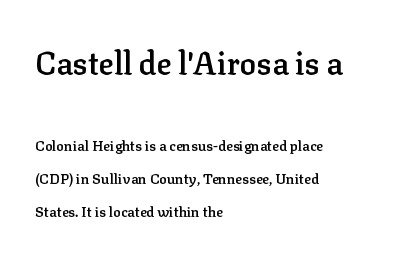
The image shows 31 px semibold serif type, upright; set left-aligned, loose line spacing (2.36x), normal letter spacing, not underlined; the first (top) block is 2.21x larger; low stroke contrast and a medium x-height.
